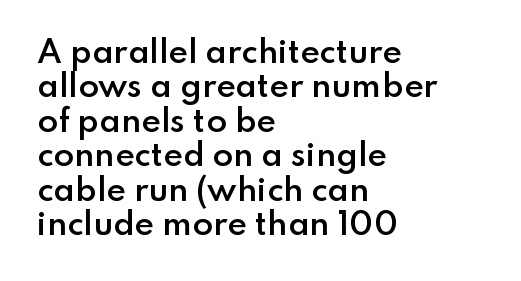
{"serif": "no", "italic": "no", "bold": "semi", "weight": "semibold", "width": "normal", "stroke_contrast": "low", "x_height": "small", "monospaced": "no", "underline": "no", "align": "left", "line_spacing": "tight", "line_spacing_ratio": 1.15, "letter_spacing": "normal", "letter_spacing_em": 0.0, "glyph_px": 30}
